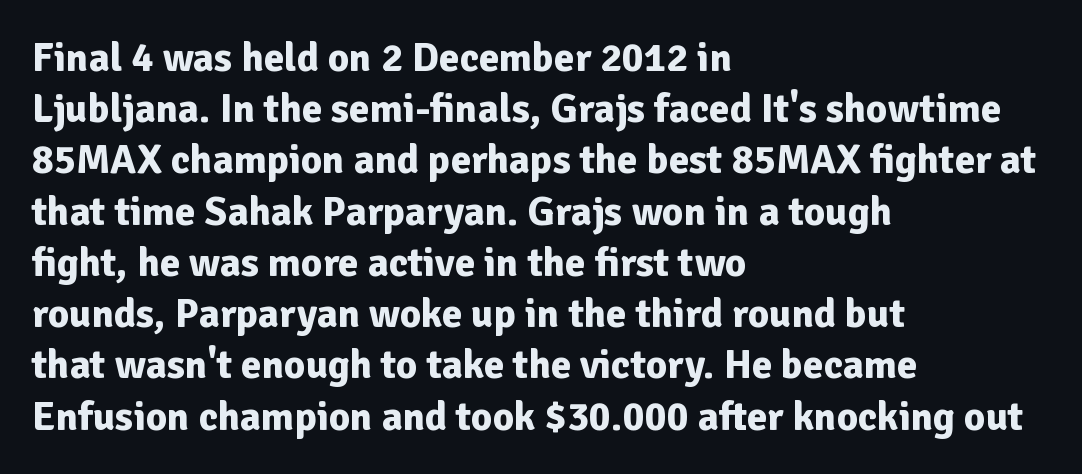
{"serif": "no", "italic": "no", "bold": "yes", "weight": "bold", "width": "normal", "stroke_contrast": "low", "x_height": "medium", "monospaced": "no", "underline": "no", "align": "left", "line_spacing": "normal", "line_spacing_ratio": 1.25, "letter_spacing": "normal", "letter_spacing_em": 0.0, "glyph_px": 41}
